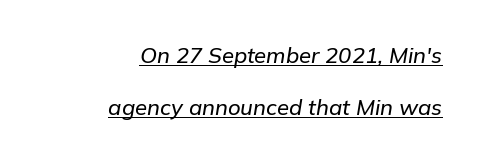
{"italic": "yes", "lean": "right", "slant_degrees": 9, "underline": "yes", "align": "right", "line_spacing": "loose", "line_spacing_ratio": 2.38, "letter_spacing": "normal", "letter_spacing_em": 0.0, "glyph_px": 22}
